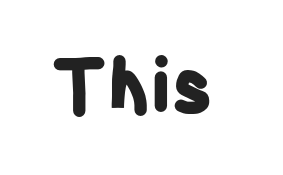
{"serif": "no", "italic": "no", "bold": "yes", "weight": "bold", "width": "condensed", "stroke_contrast": "low", "x_height": "large", "monospaced": "no", "underline": "no", "letter_spacing": "normal", "letter_spacing_em": 0.0, "glyph_px": 74}
